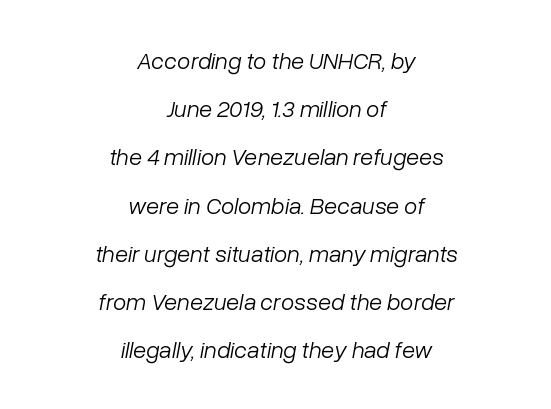
Vertical spacing — loose. Letter spacing: default. The paragraph has two soft edges and a firm central axis. Descenders hang freely into open space. Quick note: italic. Think standard paragraph weight, or any step lighter than that.
